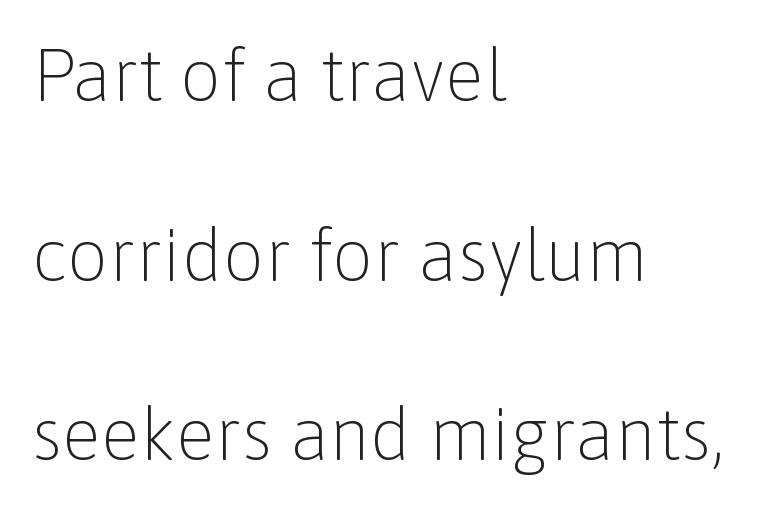
Q: Is the text bold? A: No.
Q: Is the text italic (slanted)? A: No, it is upright.
Q: Is the typeface a serif or a sans-serif typeface? A: Sans-serif.
Q: Is the text underlined? A: No.
Q: How is the paragraph aligned? A: Left-aligned.
Q: Is the spacing between letters normal or unusually wide? A: Normal.
Q: Is the spacing between lines tight, normal or loose? A: Loose.
Q: Width (condensed, normal, or wide)? A: Normal.
Q: Stroke contrast? A: Low.
Q: x-height? A: Medium.
Q: Monospaced? A: No.
